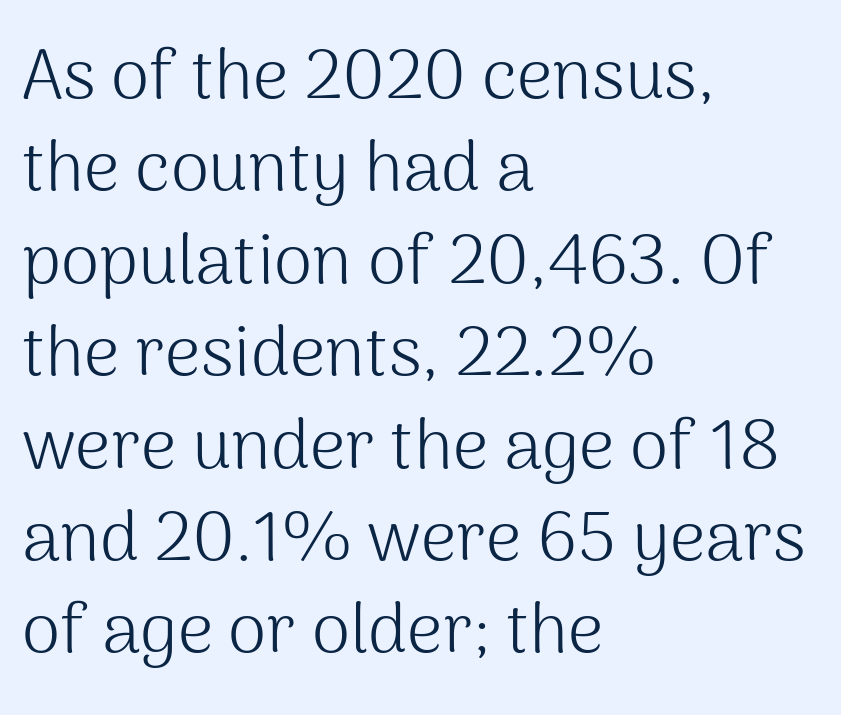
Q: Is the text bold? A: No.
Q: Is the text italic (slanted)? A: No, it is upright.
Q: Is the typeface a serif or a sans-serif typeface? A: Sans-serif.
Q: Is the text underlined? A: No.
Q: How is the paragraph aligned? A: Left-aligned.
Q: Is the spacing between letters normal or unusually wide? A: Normal.
Q: Is the spacing between lines tight, normal or loose? A: Normal.
Q: Width (condensed, normal, or wide)? A: Normal.
Q: Stroke contrast? A: Medium.
Q: x-height? A: Medium.
Q: Monospaced? A: No.
